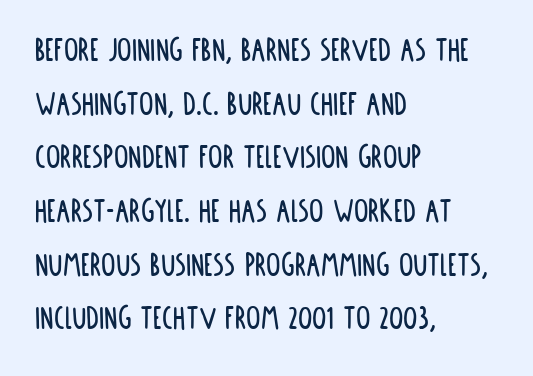
Looks like regular typesetting: each glyph gets only the width it needs. Leftover space on each line is placed entirely after the last word. If you drew a line through each stem, it would be perfectly vertical. No feet cap the strokes, marking this as sans-serif type.
